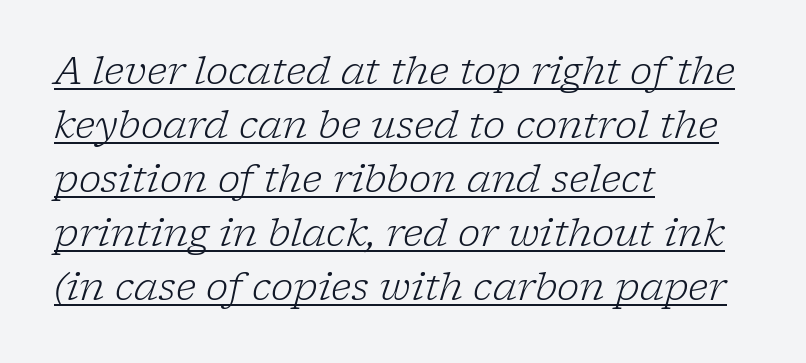
The line texture is even and compact thanks to regular tracking. Every character sits at an angle, as italics do. Is the type heavy? It reads as light-to-regular instead. Quick note: interline space is typical.
